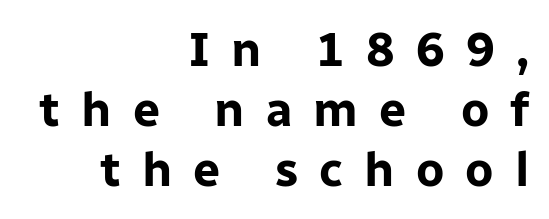
The image shows 48 px bold sans-serif type, upright; set right-aligned, normal line spacing (1.25x), unusually wide letter spacing (+0.44 em), not underlined; low stroke contrast and a medium x-height.
